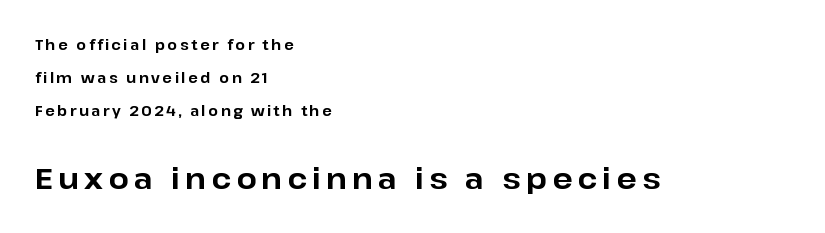
The image shows 29 px bold sans-serif type, upright; set left-aligned, loose line spacing (2.35x), not underlined; the second (bottom) block is 2.07x larger; low stroke contrast and a medium x-height.
